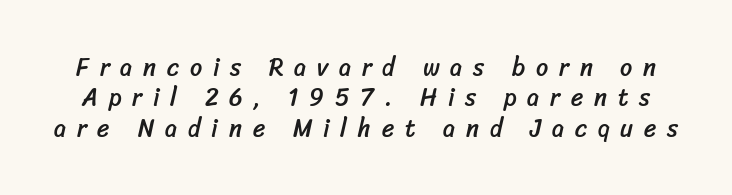
The image shows 24 px text type; set normal line spacing (1.27x), unusually wide letter spacing (+0.45 em), not underlined.
